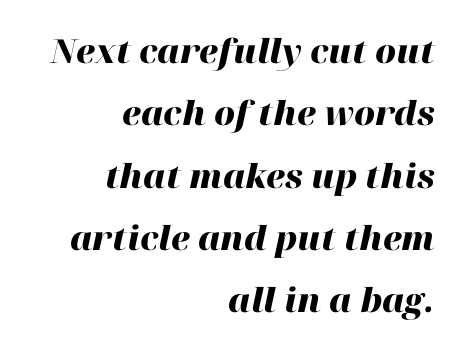
Q: Is the text bold? A: Yes.
Q: Is the text italic (slanted)? A: Yes, it leans right by about 12 degrees.
Q: Is the text underlined? A: No.
Q: How is the paragraph aligned? A: Right-aligned.
Q: Is the spacing between letters normal or unusually wide? A: Normal.
Q: Width (condensed, normal, or wide)? A: Normal.
Q: Stroke contrast? A: High.
Q: x-height? A: Medium.
Q: Monospaced? A: No.
